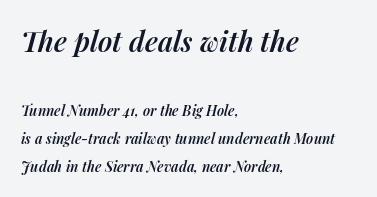
The image shows 28 px semibold type, italic (leaning right); set left-aligned, loose line spacing (2.01x), normal letter spacing, not underlined; the first (top) block is 2.0x larger; medium stroke contrast and a medium x-height.
